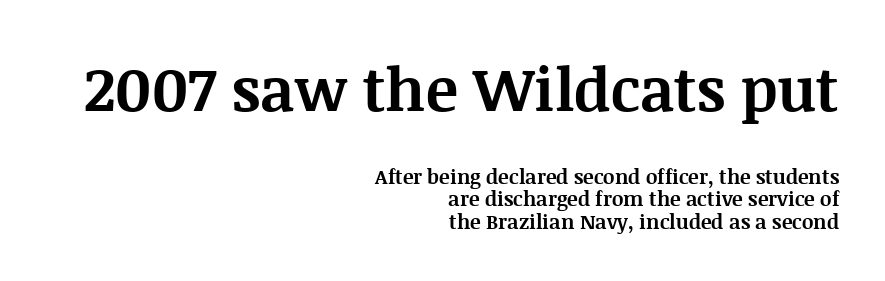
{"serif": "yes", "italic": "no", "bold": "yes", "weight": "bold", "width": "normal", "stroke_contrast": "medium", "x_height": "large", "monospaced": "no", "underline": "no", "align": "right", "line_spacing": "tight", "line_spacing_ratio": 1.13, "letter_spacing": "normal", "letter_spacing_em": 0.0, "larger_block": "first", "size_ratio": 3.0, "glyph_px": 60}
